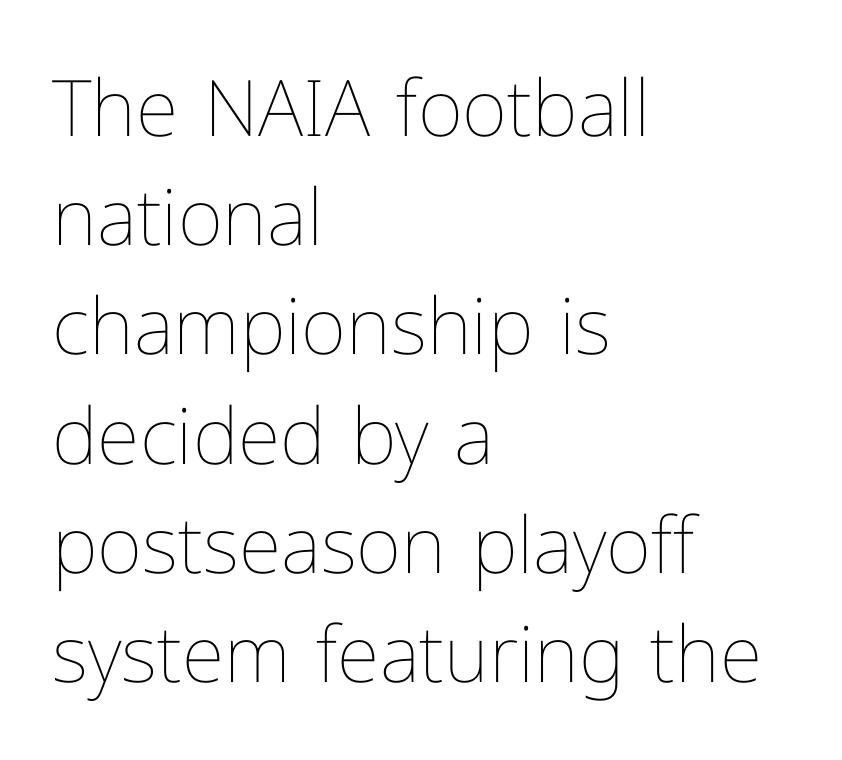
{"italic": "no", "bold": "no", "weight": "thin", "width": "normal", "stroke_contrast": "low", "x_height": "medium", "monospaced": "no", "underline": "no", "align": "left", "line_spacing": "normal", "line_spacing_ratio": 1.4, "letter_spacing": "normal", "letter_spacing_em": 0.0, "glyph_px": 78}
